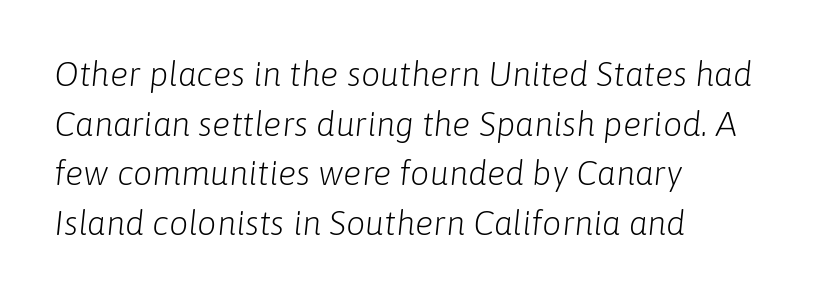
Q: Is the text bold? A: No.
Q: Is the text italic (slanted)? A: Yes, it leans right by about 6 degrees.
Q: Is the text underlined? A: No.
Q: How is the paragraph aligned? A: Left-aligned.
Q: Is the spacing between letters normal or unusually wide? A: Normal.
Q: Is the spacing between lines tight, normal or loose? A: Normal.
Q: Width (condensed, normal, or wide)? A: Normal.
Q: Stroke contrast? A: Low.
Q: x-height? A: Medium.
Q: Monospaced? A: No.
